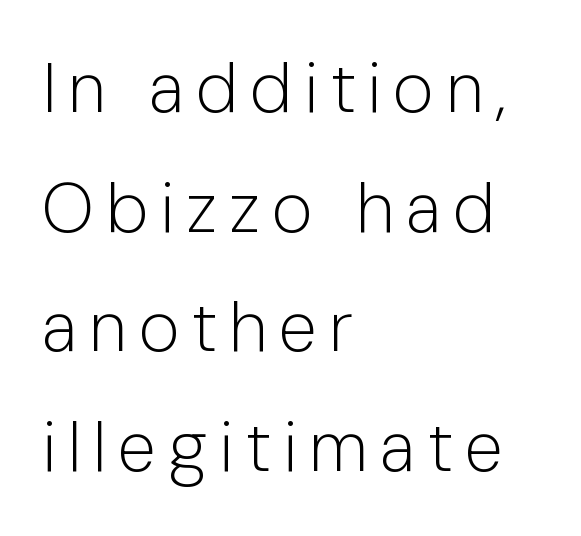
The image shows 70 px light sans-serif type, upright; set left-aligned, line spacing 1.71x, not underlined; low stroke contrast and a medium x-height.
